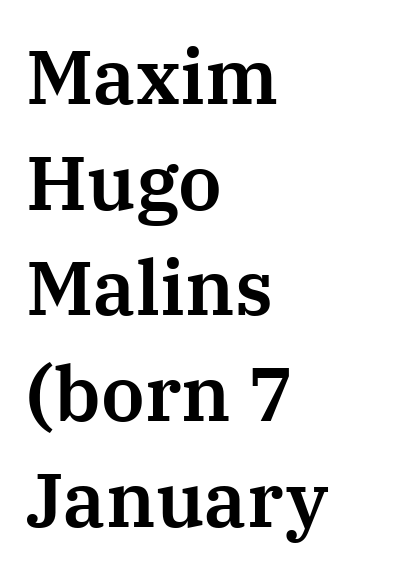
The image shows 76 px serif type, upright; set left-aligned, normal line spacing (1.39x), normal letter spacing, not underlined; medium stroke contrast and a medium x-height.
